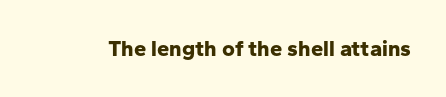
Short note: letters normally spaced. Words float on clear page, feet unadorned. The letters stand upright; this is a roman face. Heavy, bold letterforms.
